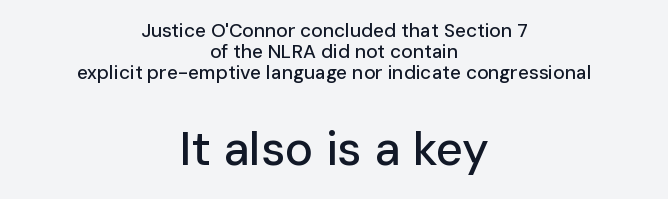
{"serif": "no", "italic": "no", "width": "normal", "stroke_contrast": "low", "x_height": "medium", "monospaced": "no", "underline": "no", "align": "center", "line_spacing": "tight", "line_spacing_ratio": 1.1, "letter_spacing": "normal", "letter_spacing_em": 0.0, "larger_block": "second", "size_ratio": 2.47, "glyph_px": 47}
